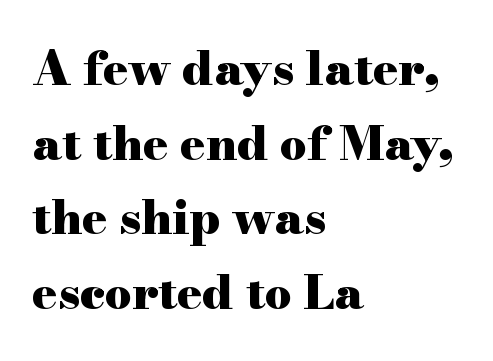
Q: Is the text bold? A: Yes.
Q: Is the text italic (slanted)? A: No, it is upright.
Q: Is the typeface a serif or a sans-serif typeface? A: Serif.
Q: Is the text underlined? A: No.
Q: How is the paragraph aligned? A: Left-aligned.
Q: Is the spacing between letters normal or unusually wide? A: Normal.
Q: Is the spacing between lines tight, normal or loose? A: Normal.
Q: Width (condensed, normal, or wide)? A: Wide.
Q: Stroke contrast? A: High.
Q: x-height? A: Small.
Q: Monospaced? A: No.
